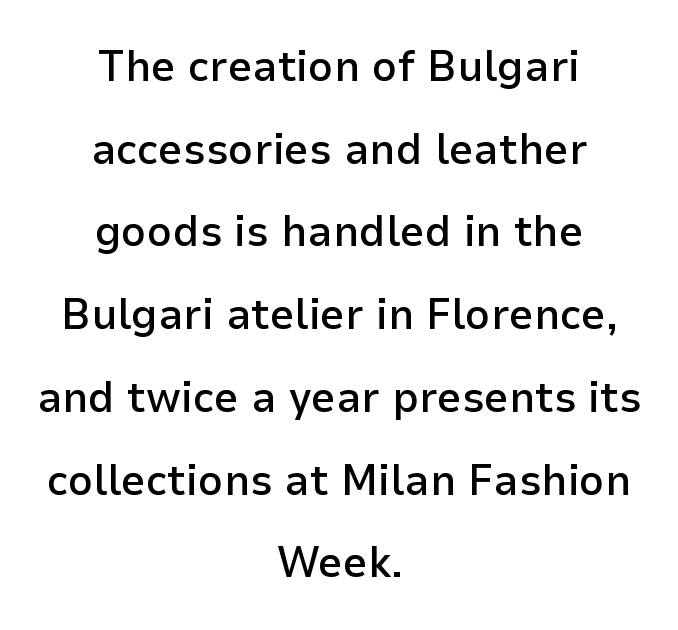
The image shows 44 px semibold sans-serif type, upright; set centered, line spacing 1.88x, normal letter spacing, not underlined; low stroke contrast and a medium x-height.
